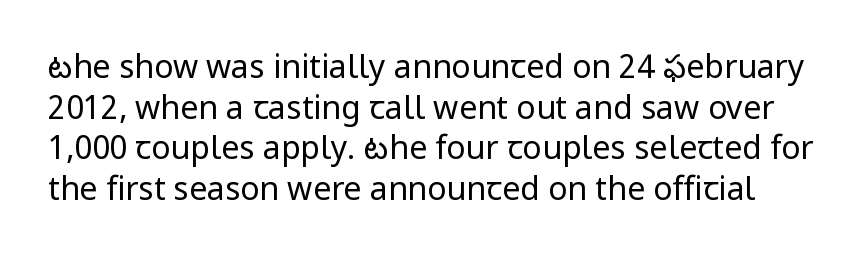
Clear beneath every line of the passage. Rendered with straight, roman letterforms. Each letter's strokes conclude bluntly, with no projecting serifs. A light-to-regular cut is what we see here. Nobody touched the tracking dial on this one.
